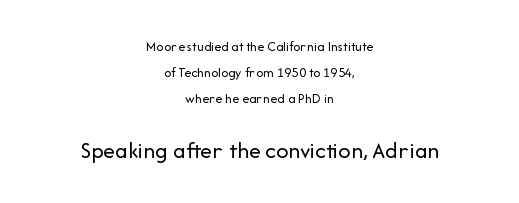
The image shows 24 px text type, upright; set centered, line spacing 1.85x, normal letter spacing, not underlined; the second (bottom) block is 1.71x larger.
